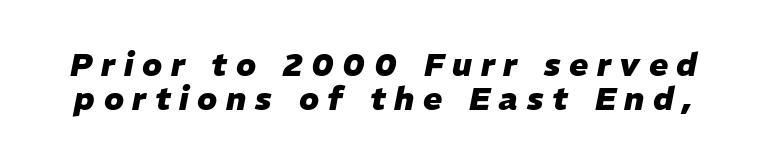
{"italic": "yes", "lean": "right", "slant_degrees": 11, "bold": "yes", "weight": "heavy", "width": "normal", "stroke_contrast": "low", "x_height": "medium", "monospaced": "no", "underline": "no", "line_spacing": "tight", "line_spacing_ratio": 1.07, "letter_spacing": "wide", "letter_spacing_em": 0.27, "glyph_px": 32}
